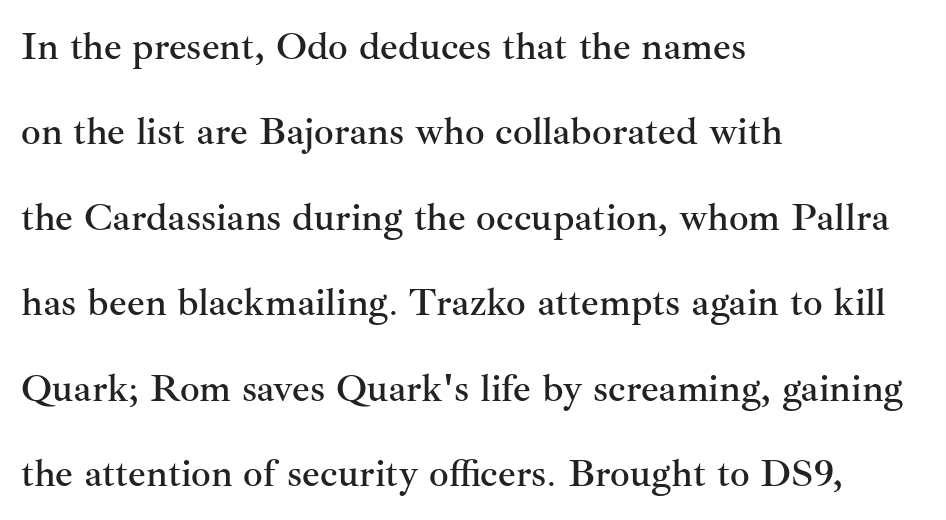
The image shows 39 px serif type, upright; set left-aligned, loose line spacing (2.19x), normal letter spacing, not underlined; medium stroke contrast and a small x-height.
